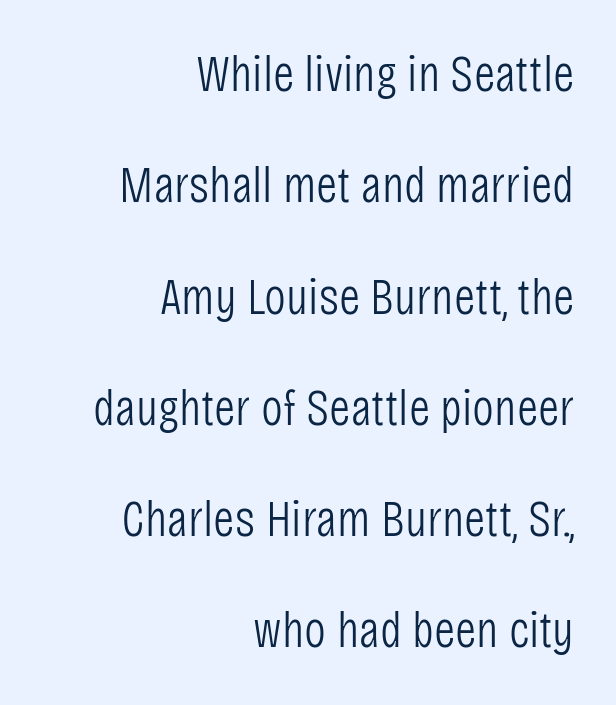
Honestly, the rows look like they've been pulled way apart. The typesetting does not lean heavy: it is not bold. Default kerning and tracking; the words read as compact shapes. You can tell from the bare stems that sans-serif type was used. Lines of text with bare space underneath.
